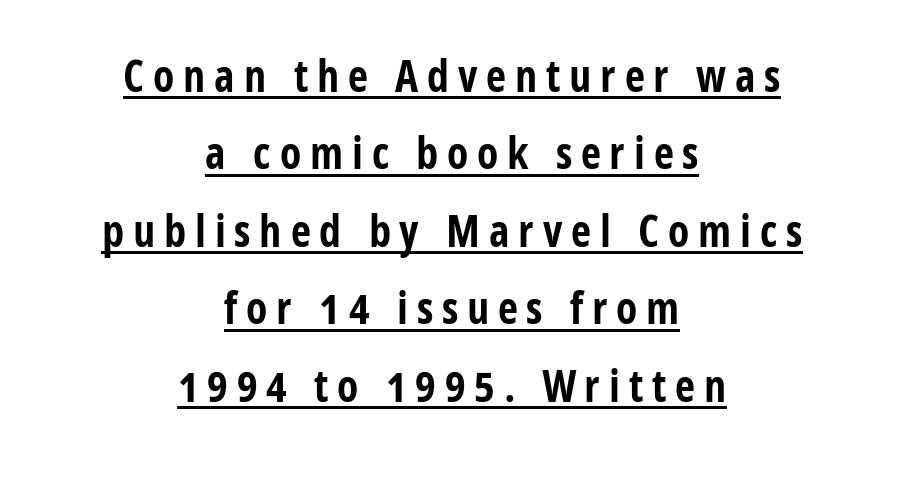
Q: Is the text bold? A: Yes.
Q: Is the text italic (slanted)? A: No, it is upright.
Q: Is the typeface a serif or a sans-serif typeface? A: Sans-serif.
Q: Is the text underlined? A: Yes.
Q: How is the paragraph aligned? A: Centered.
Q: Is the spacing between letters normal or unusually wide? A: Unusually wide.
Q: Width (condensed, normal, or wide)? A: Condensed.
Q: Stroke contrast? A: Low.
Q: x-height? A: Medium.
Q: Monospaced? A: No.
